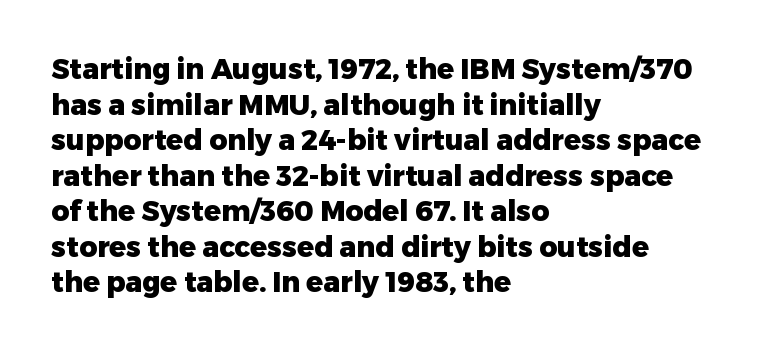
The characters look thick and weighty, a clear bold. Unlike a traditional serif, this face leaves its strokes unadorned. The font's upright variant was chosen for this text. The face used here is proportionally spaced, like ordinary book or web type. Glyph-to-glyph distance matches everyday printed text.
